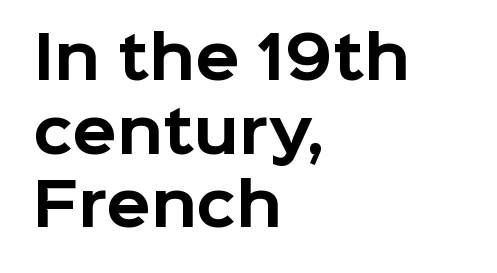
The image shows 58 px bold sans-serif type, upright; set left-aligned, normal line spacing (1.27x), normal letter spacing, not underlined; low stroke contrast and a medium x-height.
